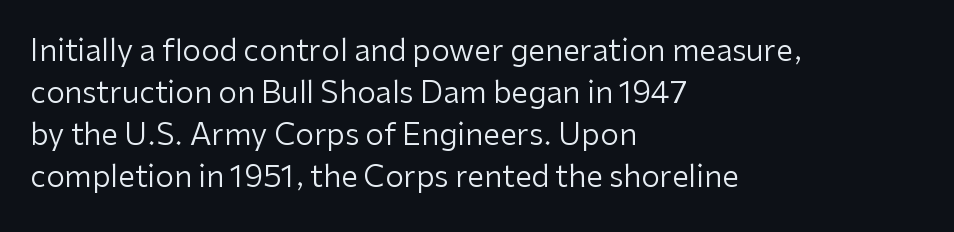
{"serif": "no", "italic": "no", "bold": "no", "weight": "regular", "width": "normal", "stroke_contrast": "low", "x_height": "medium", "monospaced": "no", "underline": "no", "align": "left", "line_spacing": "normal", "line_spacing_ratio": 1.4, "letter_spacing": "normal", "letter_spacing_em": 0.0, "glyph_px": 30}
